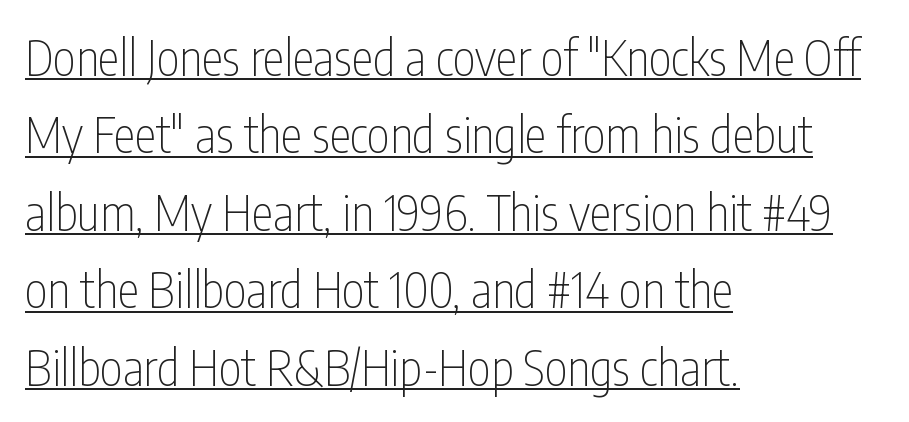
Proportional: the letters do not fall into vertical columns. This rendering features underlined lettering. The type family on display is of the sans-serif kind. It's the straight-up-and-down kind of type.
